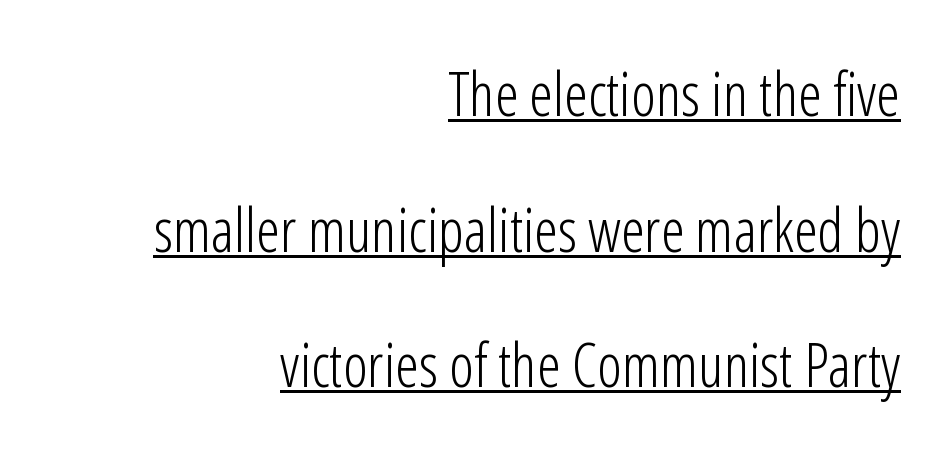
The image shows 60 px light, condensed sans-serif type, upright; set right-aligned, loose line spacing (2.26x), normal letter spacing, underlined; low stroke contrast and a medium x-height.
